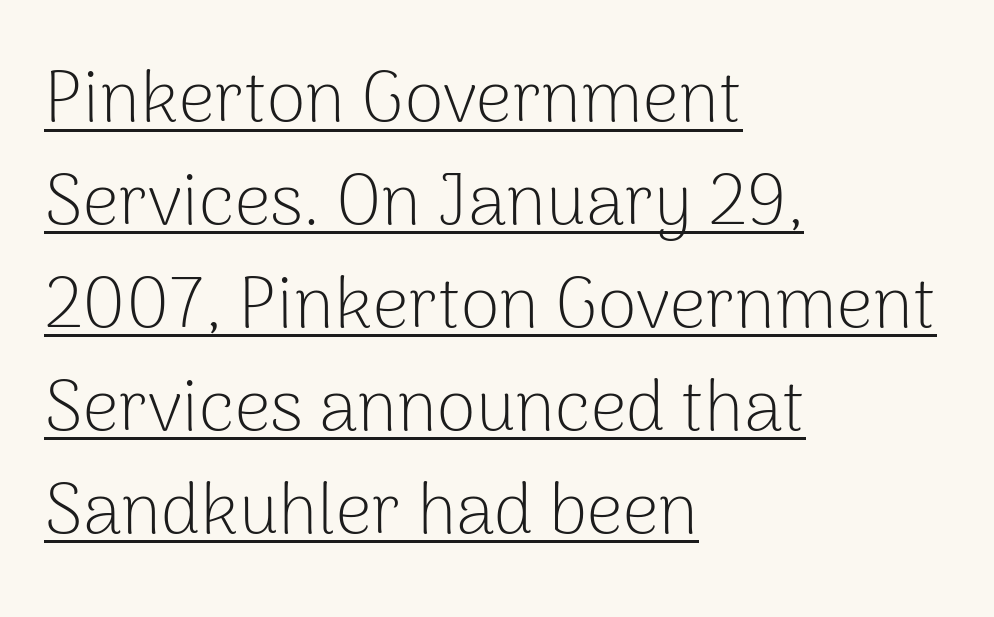
{"serif": "no", "italic": "no", "bold": "no", "weight": "light", "width": "normal", "stroke_contrast": "low", "x_height": "medium", "monospaced": "no", "underline": "yes", "align": "left", "line_spacing": "normal", "line_spacing_ratio": 1.45, "letter_spacing": "normal", "letter_spacing_em": 0.0, "glyph_px": 71}
